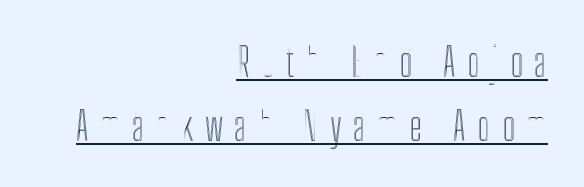
{"italic": "no", "width": "condensed", "x_height": "medium", "monospaced": "no", "underline": "yes", "align": "right", "line_spacing": "normal", "line_spacing_ratio": 1.6, "letter_spacing": "wide", "letter_spacing_em": 0.29, "glyph_px": 40}
